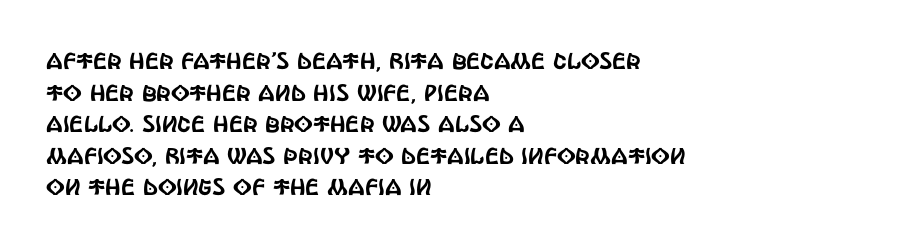
The letterforms sit shoulder to shoulder at normal distance. The paragraph has a hard left edge and a soft right edge. A clean baseline with only descenders dipping below it. No italicization has been applied; the sample stays upright.
